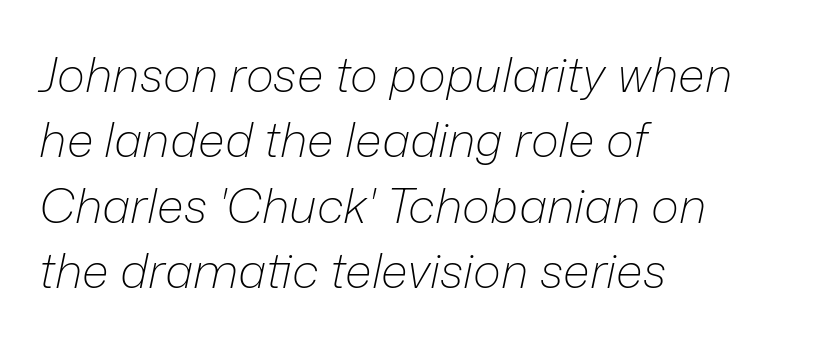
The baseline area is clear. In terms of leading, this rendering sits right in the middle. Weight: regular or lighter. The rendering keeps characters at their native spacing. It's the slanting kind of type. A classic flush-left, rag-right setting is used for this passage.
